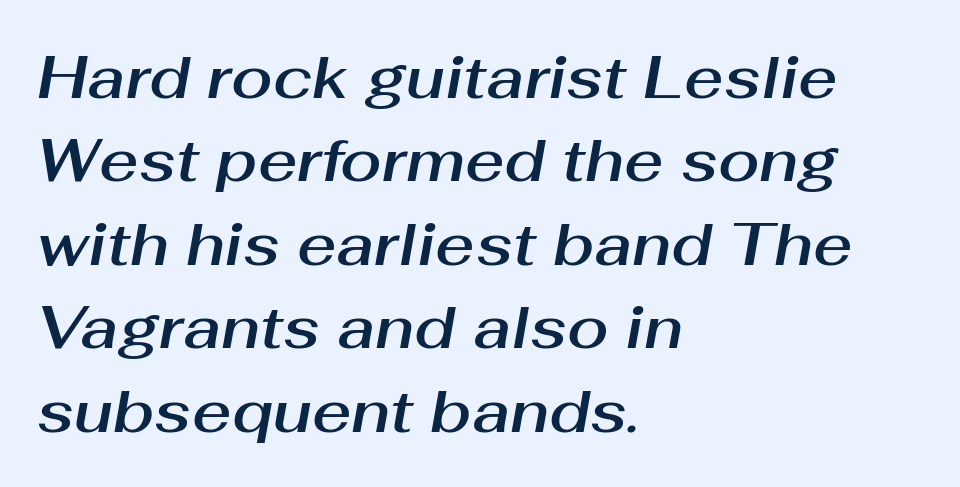
Reading down the column, the eye jumps a familiar distance to each next line. Does the copy run flush right? No — it runs flush left. Spacing verdict: proportional, widths tailored to each character. Posture: slanted.
